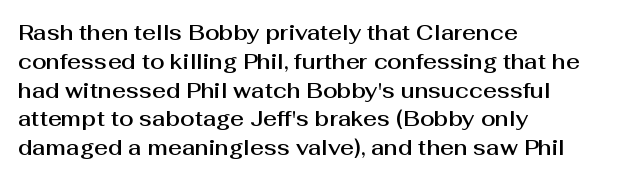
Q: Is the text italic (slanted)? A: No, it is upright.
Q: Is the text underlined? A: No.
Q: How is the paragraph aligned? A: Left-aligned.
Q: Is the spacing between letters normal or unusually wide? A: Normal.
Q: Is the spacing between lines tight, normal or loose? A: Normal.
